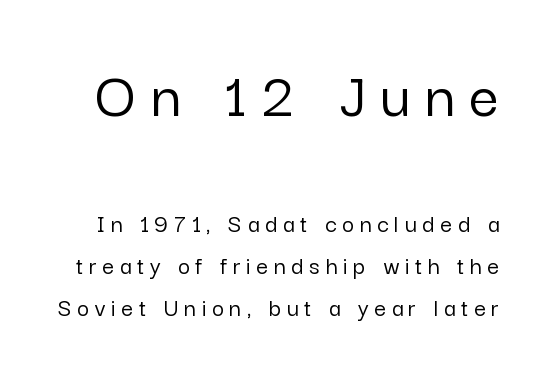
The image shows 66 px sans-serif type, upright; set normal line spacing (1.6x), unusually wide letter spacing (+0.22 em), not underlined; the first (top) block is 2.54x larger; low stroke contrast and a medium x-height.
